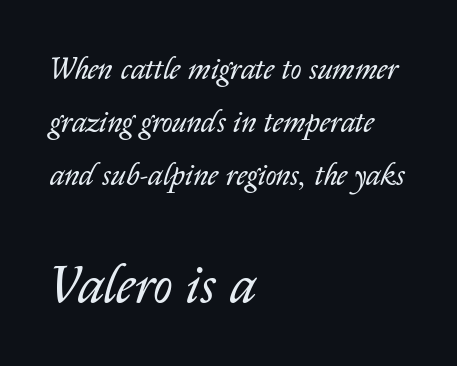
{"italic": "yes", "lean": "right", "slant_degrees": 14, "bold": "no", "weight": "regular", "width": "normal", "stroke_contrast": "low", "x_height": "medium", "monospaced": "no", "underline": "no", "align": "left", "line_spacing_ratio": 1.76, "letter_spacing": "normal", "letter_spacing_em": 0.0, "larger_block": "second", "size_ratio": 1.77, "glyph_px": 53}
